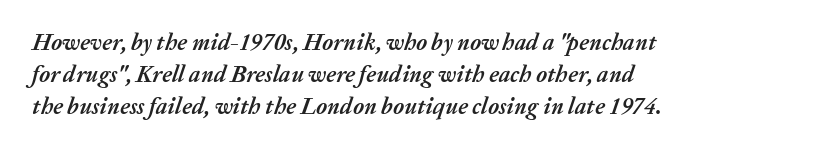
The image shows 23 px bold type, italic (leaning right); set left-aligned, normal line spacing (1.39x), normal letter spacing, not underlined.
